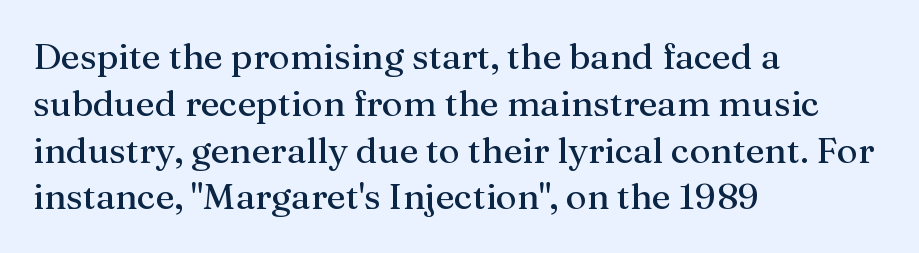
Q: Is the text italic (slanted)? A: No, it is upright.
Q: Is the typeface a serif or a sans-serif typeface? A: Serif.
Q: Is the text underlined? A: No.
Q: How is the paragraph aligned? A: Left-aligned.
Q: Is the spacing between letters normal or unusually wide? A: Normal.
Q: Is the spacing between lines tight, normal or loose? A: Normal.
Q: Width (condensed, normal, or wide)? A: Normal.
Q: Stroke contrast? A: Medium.
Q: x-height? A: Medium.
Q: Monospaced? A: No.
